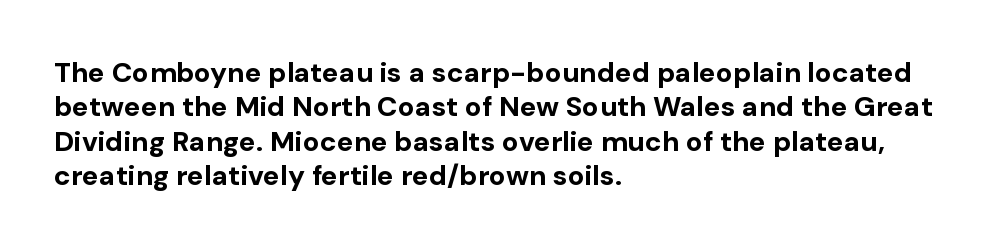
The image shows 28 px bold sans-serif type, upright; set left-aligned, line spacing 1.23x, normal letter spacing, not underlined; low stroke contrast and a medium x-height.
